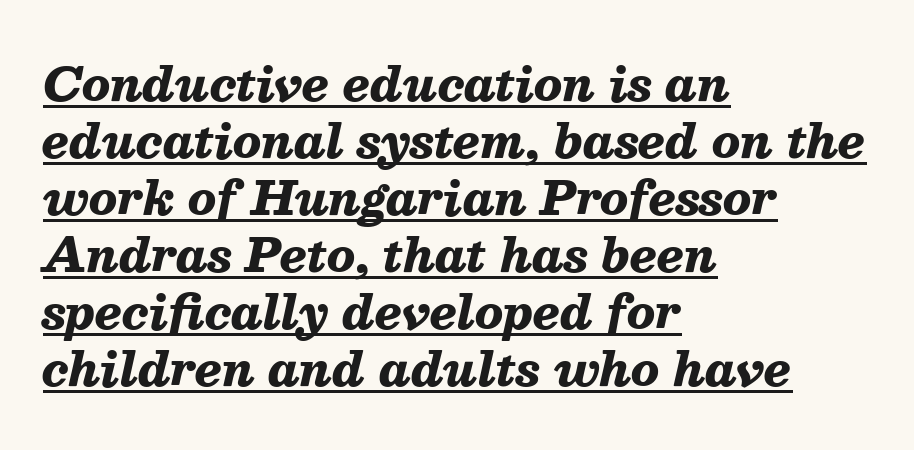
Looks like regular typesetting: each glyph gets only the width it needs. Layout note: lines flush left. The specimen includes a rule beneath the text block's lines. This rendering leaves character spacing at its baseline value.
